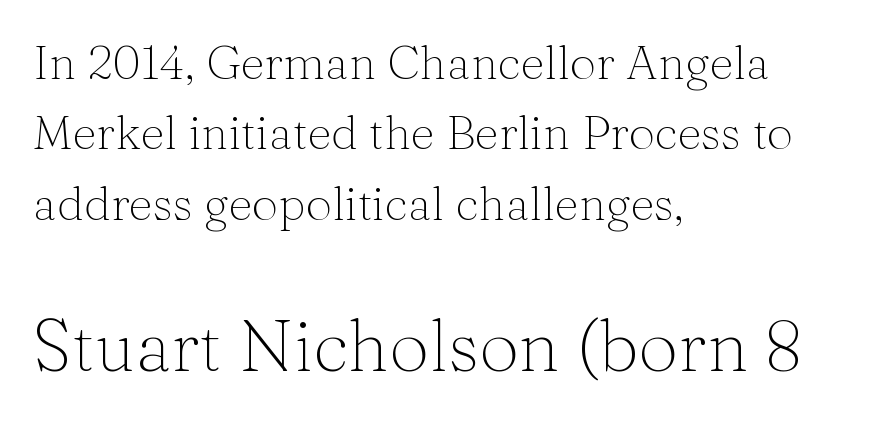
Q: Is the text bold? A: No.
Q: Is the text italic (slanted)? A: No, it is upright.
Q: Is the typeface a serif or a sans-serif typeface? A: Serif.
Q: Is the text underlined? A: No.
Q: How is the paragraph aligned? A: Left-aligned.
Q: Is the spacing between letters normal or unusually wide? A: Normal.
Q: Is the spacing between lines tight, normal or loose? A: Normal.
Q: Which block of text is set in a larger size, the first (top) or the second (bottom)? A: The second (bottom) one.
Q: Width (condensed, normal, or wide)? A: Normal.
Q: Stroke contrast? A: Medium.
Q: x-height? A: Medium.
Q: Monospaced? A: No.
